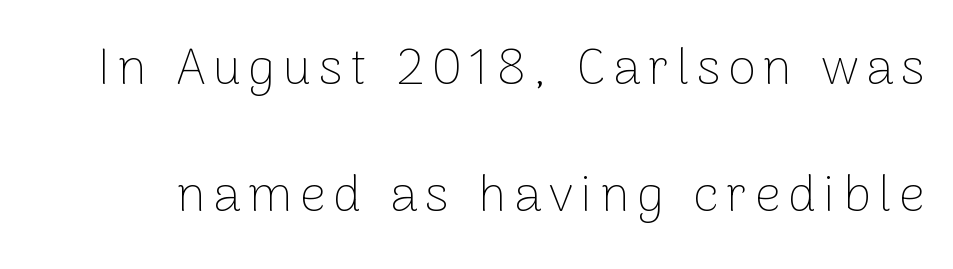
{"serif": "no", "italic": "no", "bold": "no", "weight": "thin", "width": "normal", "stroke_contrast": "low", "x_height": "medium", "monospaced": "no", "underline": "no", "line_spacing": "loose", "line_spacing_ratio": 2.49, "glyph_px": 51}
